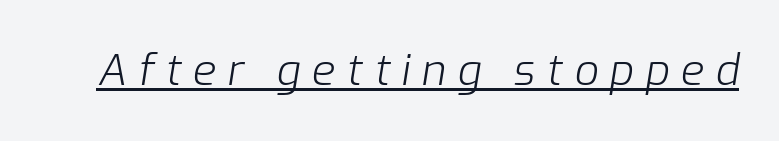
The image shows 43 px light type, italic (leaning right); set unusually wide letter spacing (+0.26 em), underlined; low stroke contrast and a medium x-height.
